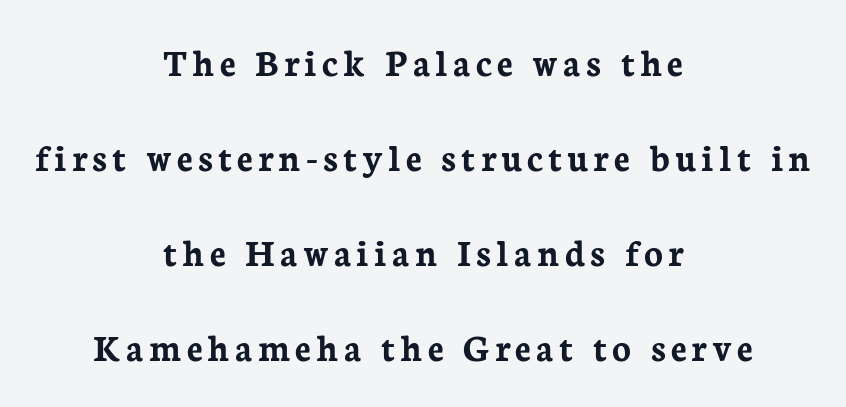
{"serif": "yes", "italic": "no", "bold": "yes", "weight": "semibold", "width": "normal", "stroke_contrast": "low", "x_height": "medium", "monospaced": "no", "underline": "no", "align": "center", "line_spacing": "loose", "line_spacing_ratio": 2.44, "glyph_px": 39}
